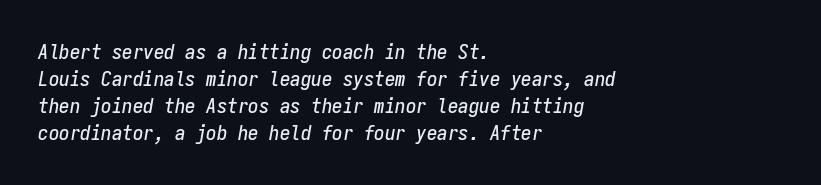
The image shows 21 px text type, italic (leaning right); set left-aligned, normal line spacing (1.29x), normal letter spacing, not underlined.
